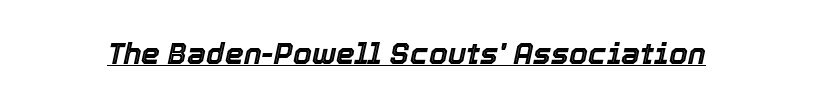
The image shows 30 px text type, italic (leaning right); set normal letter spacing, underlined; a medium x-height.
